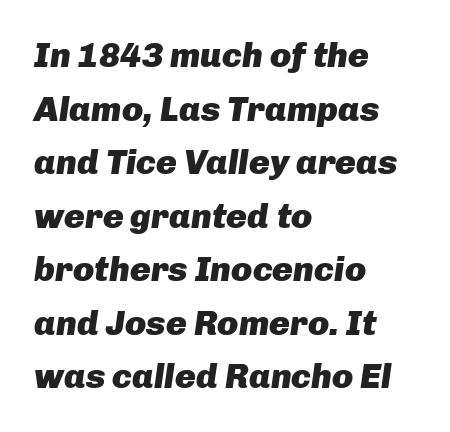
{"italic": "yes", "lean": "right", "slant_degrees": 8, "bold": "yes", "weight": "heavy", "width": "normal", "stroke_contrast": "low", "x_height": "medium", "monospaced": "no", "underline": "no", "align": "left", "line_spacing": "normal", "line_spacing_ratio": 1.53, "letter_spacing": "normal", "letter_spacing_em": 0.0, "glyph_px": 35}
